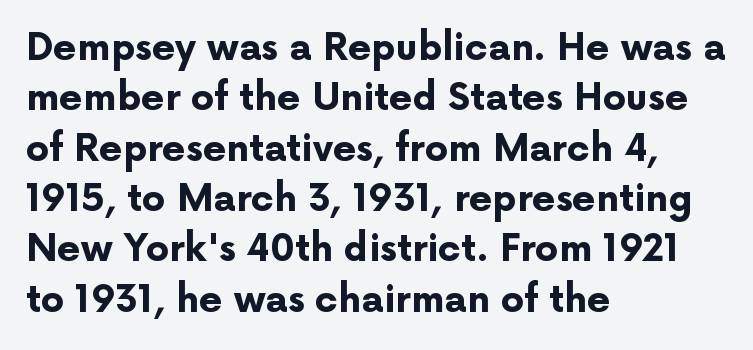
Designer's note — italics off, roman on. Leading matches the norm, producing a regular column. Students, this is bold: see how much ink each stroke carries. Character widths vary here, with narrow letters taking less room than wide ones. The passage is arranged the way most books set body copy — flush left. Nope, no serifs anywhere on these letters.
